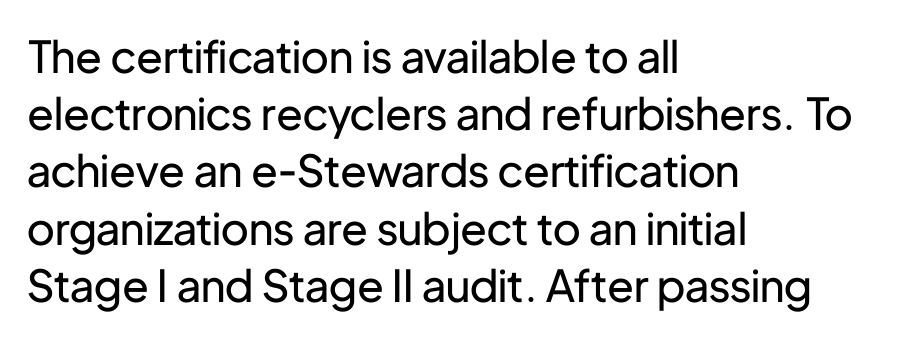
The image shows 44 px regular-weight sans-serif type, upright; set left-aligned, normal line spacing (1.3x), normal letter spacing, not underlined; low stroke contrast and a medium x-height.
